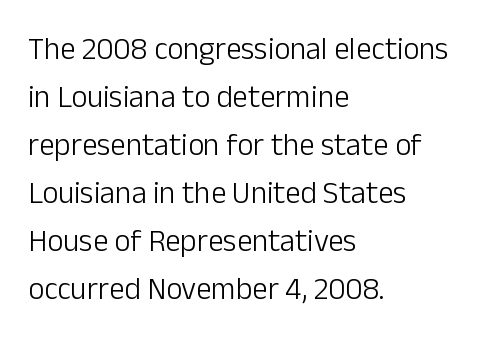
Q: Is the text bold? A: No.
Q: Is the text italic (slanted)? A: No, it is upright.
Q: Is the typeface a serif or a sans-serif typeface? A: Sans-serif.
Q: Is the text underlined? A: No.
Q: How is the paragraph aligned? A: Left-aligned.
Q: Is the spacing between letters normal or unusually wide? A: Normal.
Q: Is the spacing between lines tight, normal or loose? A: Normal.
Q: Width (condensed, normal, or wide)? A: Normal.
Q: Stroke contrast? A: Low.
Q: x-height? A: Medium.
Q: Monospaced? A: No.
